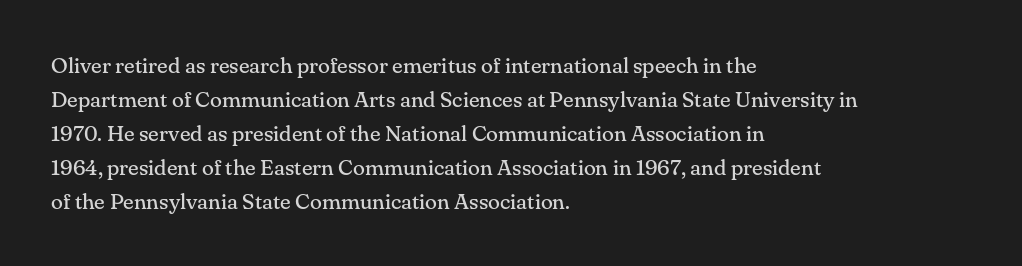
These lines stack with their left ends in a neat column. Any mark beneath the type? The region is blank. Short note: letters normally spaced. The type sits square on the baseline with zero lean.
